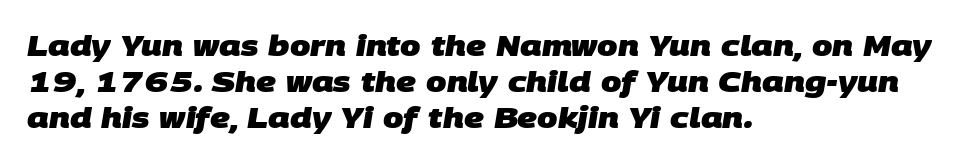
The image shows 29 px heavy sans-serif type; set left-aligned, line spacing 1.24x, normal letter spacing, not underlined; low stroke contrast and a large x-height.
